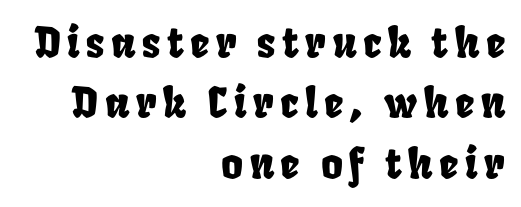
The string is rendered with underlining switched off. The rendering uses a moderate line-height, typical for paragraphs. Is the block centered? No — it sits flush against the right margin. The letters advance in unequal steps, a hallmark of proportional type.
